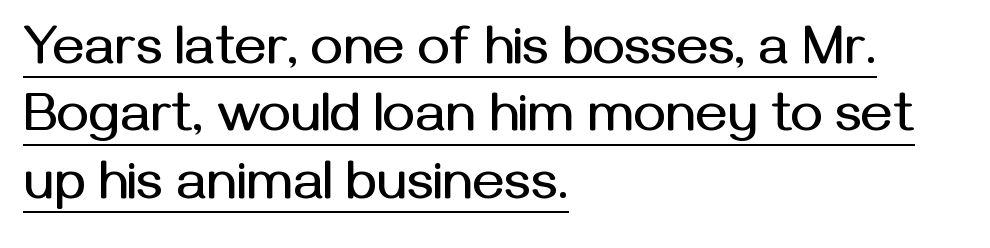
Normally led — the rows are evenly, conventionally spaced. No extra tracking has been applied to these lines. Think of a printed novel: that variable character pitch is what you see here. Characters remain perfectly vertical along every line. Note: no serifs on the glyphs. The text block is weighted toward the left margin, trailing off unevenly rightward.
